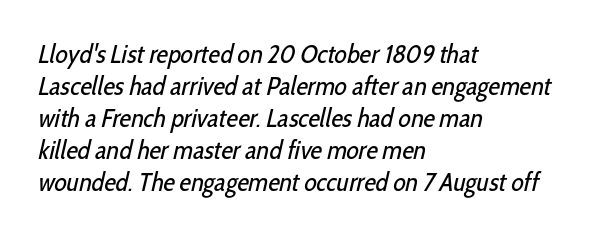
{"bold": "no", "underline": "no", "align": "left", "line_spacing_ratio": 1.23, "letter_spacing": "normal", "letter_spacing_em": 0.0, "glyph_px": 26}
